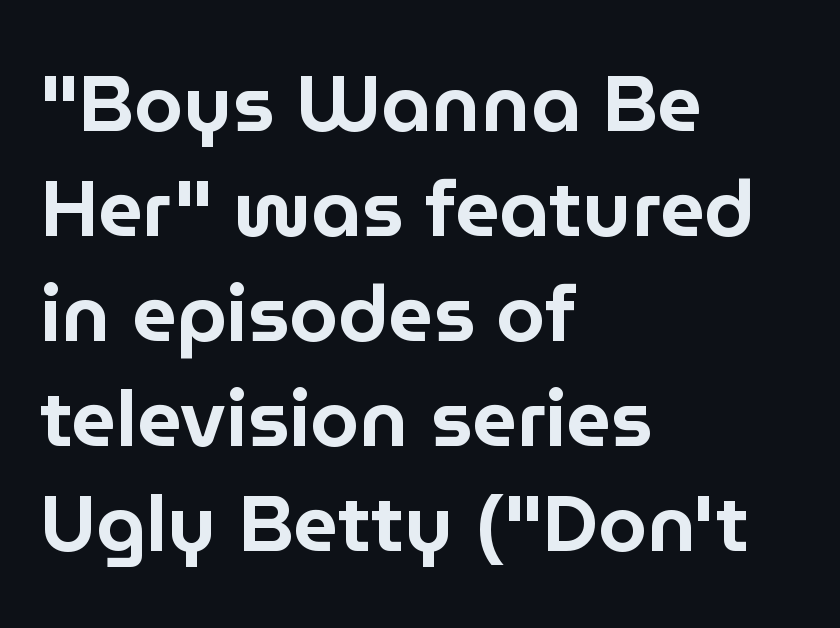
{"serif": "no", "italic": "no", "width": "normal", "stroke_contrast": "low", "x_height": "medium", "monospaced": "no", "underline": "no", "align": "left", "line_spacing": "normal", "line_spacing_ratio": 1.33, "letter_spacing": "normal", "letter_spacing_em": 0.0, "glyph_px": 79}
